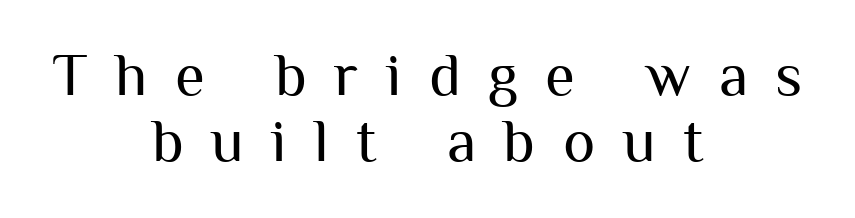
{"serif": "no", "italic": "no", "bold": "no", "weight": "regular", "width": "normal", "stroke_contrast": "medium", "x_height": "medium", "monospaced": "no", "underline": "no", "align": "center", "line_spacing": "tight", "line_spacing_ratio": 1.09, "letter_spacing": "wide", "letter_spacing_em": 0.45, "glyph_px": 61}
